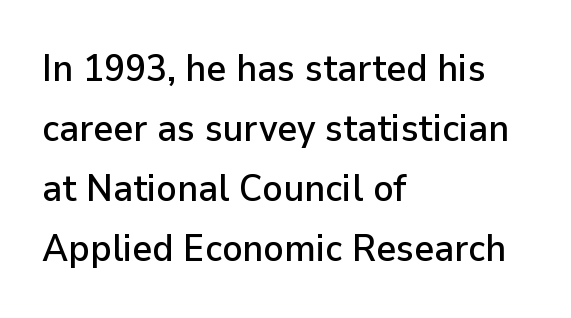
{"serif": "no", "italic": "no", "width": "normal", "stroke_contrast": "low", "x_height": "medium", "monospaced": "no", "underline": "no", "align": "left", "line_spacing": "normal", "line_spacing_ratio": 1.58, "letter_spacing": "normal", "letter_spacing_em": 0.0, "glyph_px": 38}
